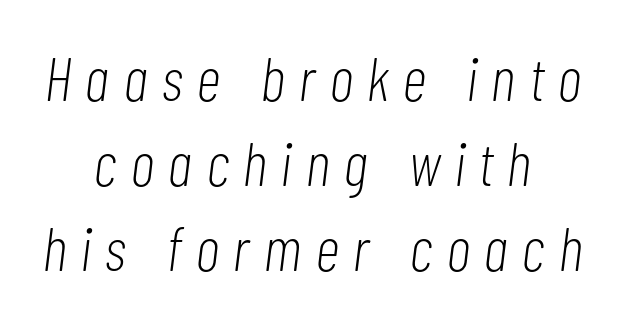
The image shows 62 px light, condensed type, italic (leaning right); set centered, normal line spacing (1.37x), unusually wide letter spacing (+0.24 em), not underlined; low stroke contrast and a medium x-height.
